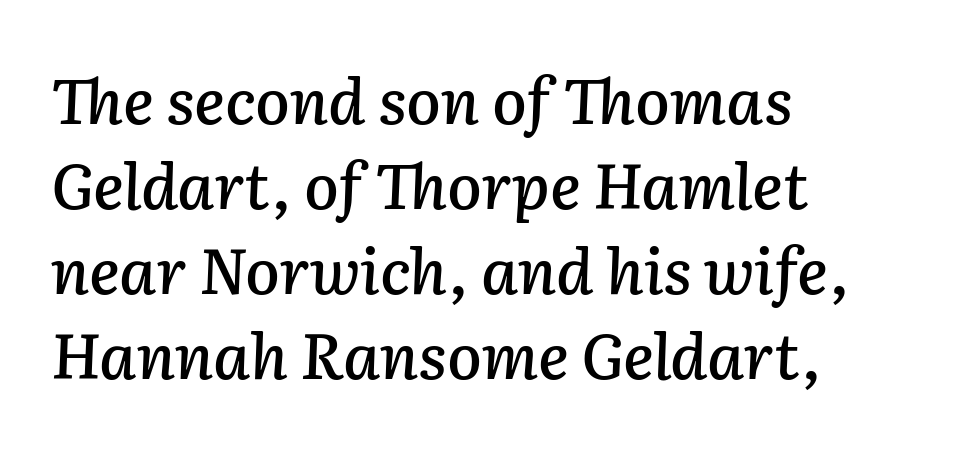
Each new line begins a customary step beneath the previous one. A student would call this left alignment; a typographer would say flush left, rag right. Posture: slanted. Nobody touched the tracking dial on this one.
